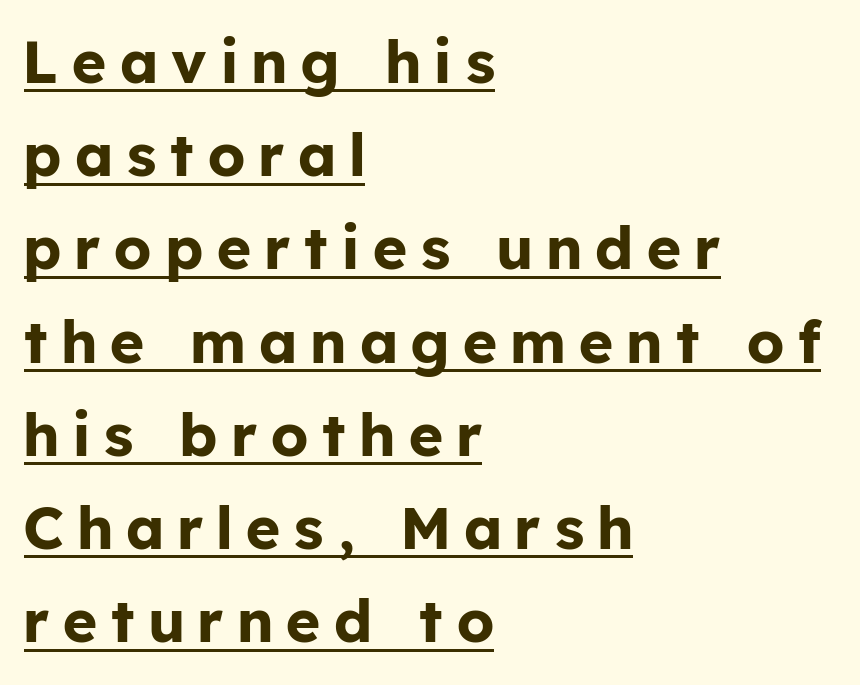
{"serif": "no", "italic": "no", "bold": "yes", "weight": "bold", "width": "normal", "stroke_contrast": "low", "x_height": "medium", "monospaced": "no", "underline": "yes", "align": "left", "line_spacing": "normal", "line_spacing_ratio": 1.58, "letter_spacing": "wide", "letter_spacing_em": 0.24, "glyph_px": 59}
